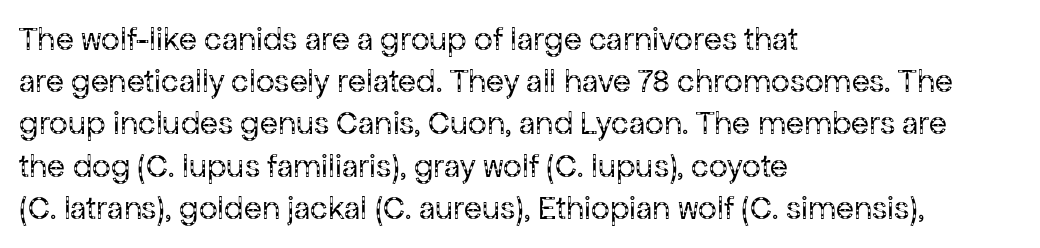
{"serif": "no", "italic": "no", "bold": "no", "weight": "regular", "width": "normal", "stroke_contrast": "low", "x_height": "medium", "monospaced": "no", "underline": "no", "align": "left", "line_spacing": "normal", "line_spacing_ratio": 1.28, "letter_spacing": "normal", "letter_spacing_em": 0.0, "glyph_px": 33}
